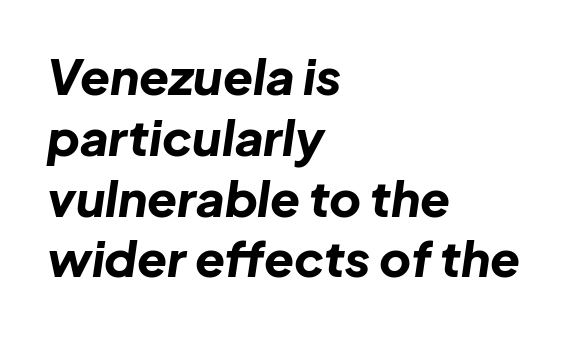
{"italic": "yes", "lean": "right", "slant_degrees": 8, "bold": "yes", "weight": "bold", "width": "normal", "stroke_contrast": "low", "x_height": "medium", "monospaced": "no", "underline": "no", "align": "left", "line_spacing_ratio": 1.24, "letter_spacing": "normal", "letter_spacing_em": 0.0, "glyph_px": 49}
